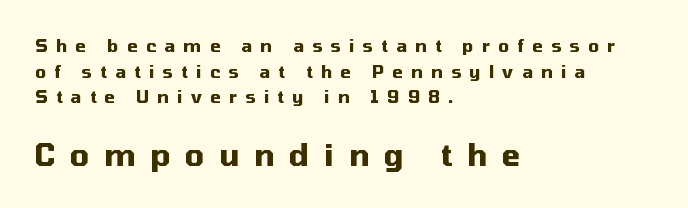
These lines have a slow, spaced-out rhythm from letter to letter. Does the bottom block carry the larger type? Yes, it does. These lines sit exactly where default settings would place them. Heavy, bold letterforms. Is the block centered? No — it sits flush against the left margin.
